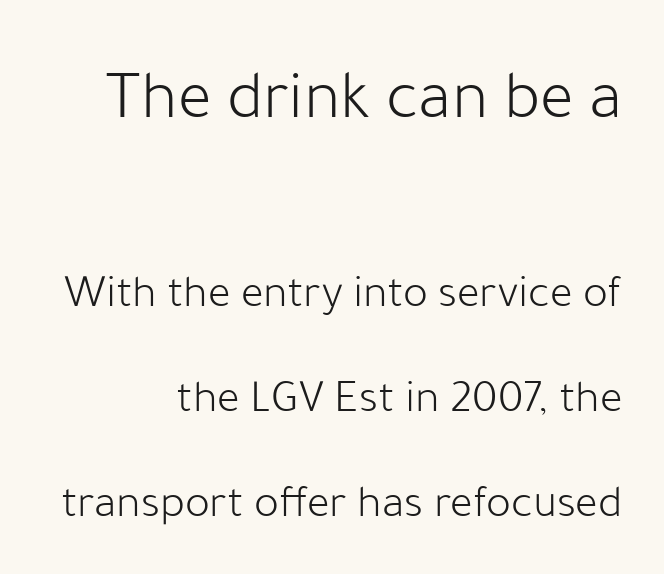
The image shows 70 px light sans-serif type, upright; set right-aligned, loose line spacing (2.24x), normal letter spacing, not underlined; the first (top) block is 1.49x larger; low stroke contrast and a medium x-height.
